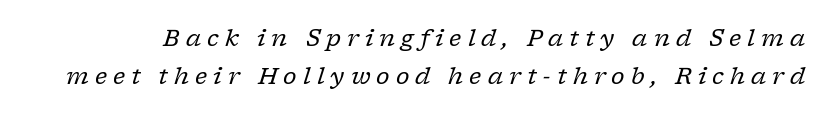
The image shows 23 px text type, italic (leaning right); set normal line spacing (1.67x), unusually wide letter spacing (+0.26 em), not underlined.
